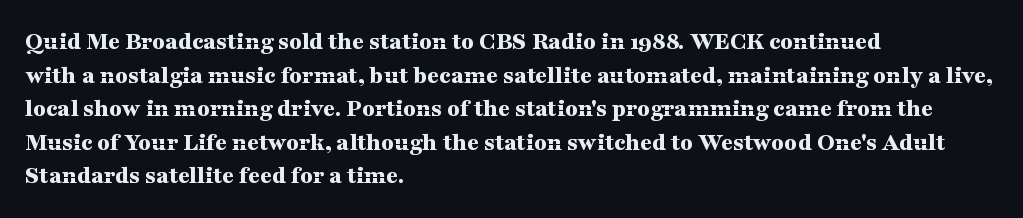
The image shows 26 px bold type, upright; set left-aligned, normal line spacing (1.29x), normal letter spacing, not underlined.
